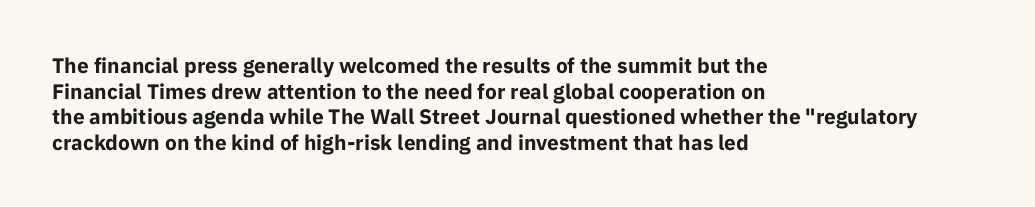
The image shows 21 px bold type, upright; set left-aligned, line spacing 1.22x, normal letter spacing, not underlined.
